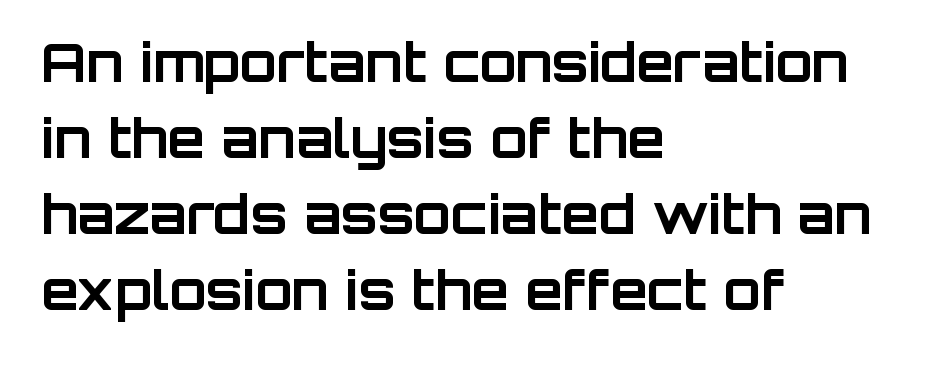
The type sits square on the baseline with zero lean. Honestly, there is no underline to notice here at all. Each new line begins a customary step beneath the previous one. Varying glyph widths throughout — classic text-font behaviour. Spacing between characters is what you'd get straight out of the box. The type family on display is of the sans-serif kind.
